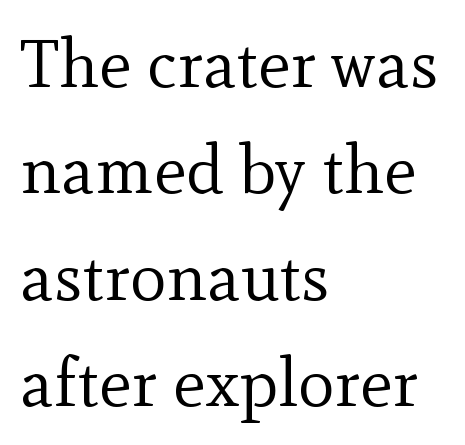
Q: Is the text bold? A: No.
Q: Is the text italic (slanted)? A: No, it is upright.
Q: Is the typeface a serif or a sans-serif typeface? A: Serif.
Q: Is the text underlined? A: No.
Q: How is the paragraph aligned? A: Left-aligned.
Q: Is the spacing between letters normal or unusually wide? A: Normal.
Q: Is the spacing between lines tight, normal or loose? A: Normal.
Q: Width (condensed, normal, or wide)? A: Normal.
Q: x-height? A: Small.
Q: Monospaced? A: No.
